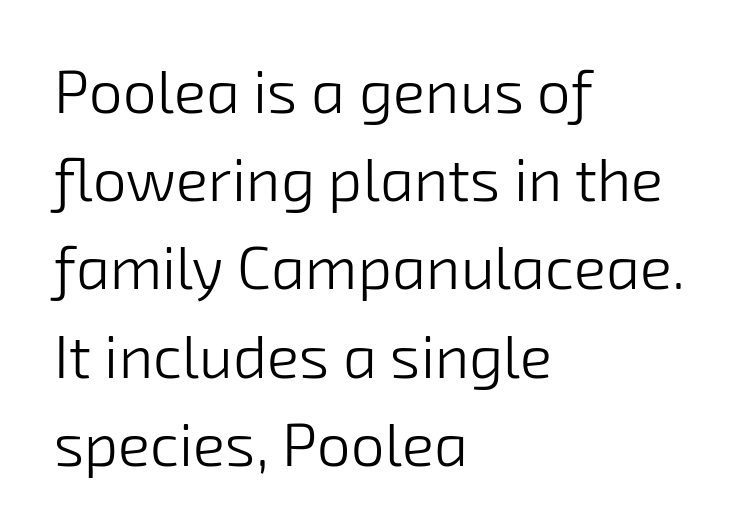
Note the varied advance widths — an 'i' is clearly narrower than an 'm'. Look at the tracking — it's just the regular setting, nothing added. Regarding leading, the lines here are spaced in the standard way. Is this a heavy cut? Hardly; it is regular or lighter.
